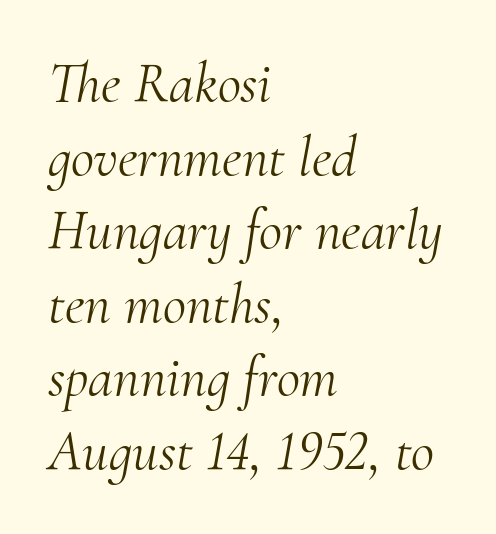
No chunkiness to these letters — they're not bold. Descenders are the only things crossing below the line. Successive baselines arrive at the customary interval. The paragraph shown leans on its left margin. This is serif lettering, the kind often seen in printed books.
